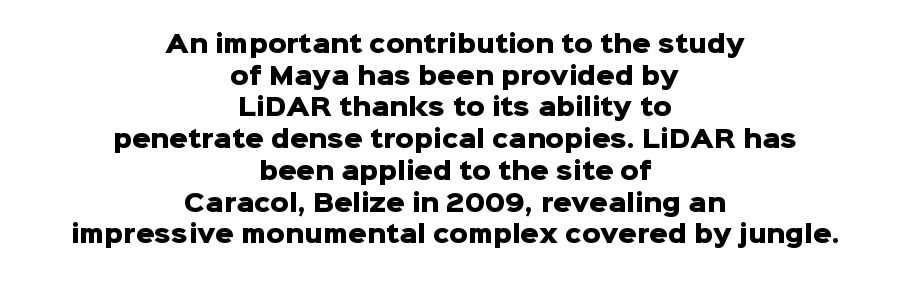
Q: Is the text bold? A: Yes.
Q: Is the text italic (slanted)? A: No, it is upright.
Q: Is the text underlined? A: No.
Q: How is the paragraph aligned? A: Centered.
Q: Is the spacing between letters normal or unusually wide? A: Normal.
Q: Is the spacing between lines tight, normal or loose? A: Normal.
